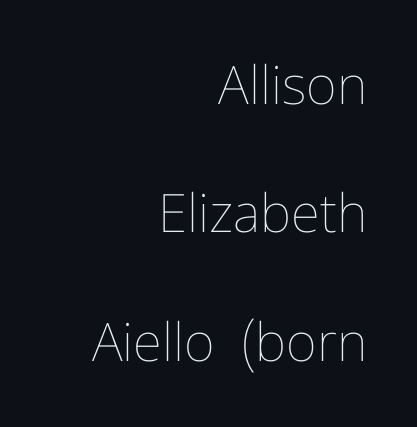
The image shows 53 px thin type, upright; set right-aligned, loose line spacing (2.42x), normal letter spacing, not underlined; low stroke contrast and a medium x-height.
